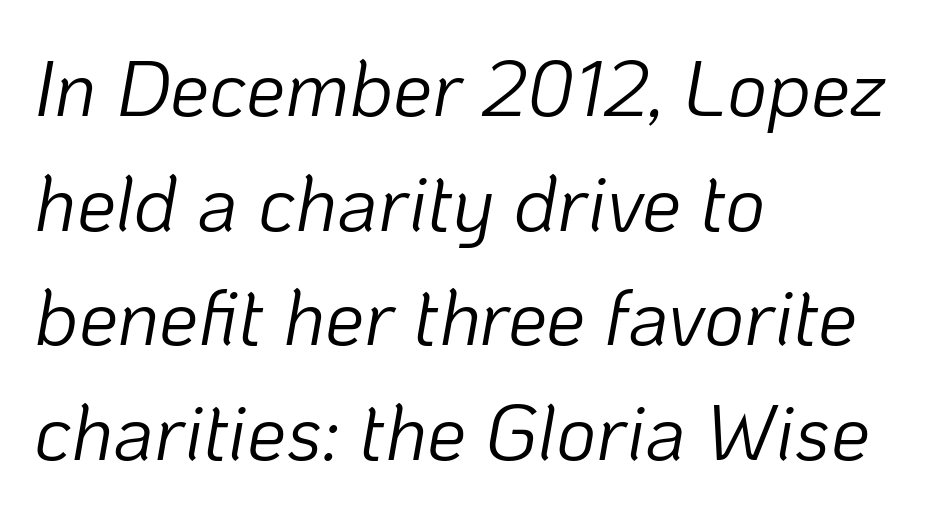
Q: Is the text bold? A: No.
Q: Is the text italic (slanted)? A: Yes, it leans right by about 10 degrees.
Q: Is the text underlined? A: No.
Q: How is the paragraph aligned? A: Left-aligned.
Q: Is the spacing between letters normal or unusually wide? A: Normal.
Q: Is the spacing between lines tight, normal or loose? A: Normal.
Q: Width (condensed, normal, or wide)? A: Normal.
Q: Stroke contrast? A: Low.
Q: x-height? A: Medium.
Q: Monospaced? A: No.
